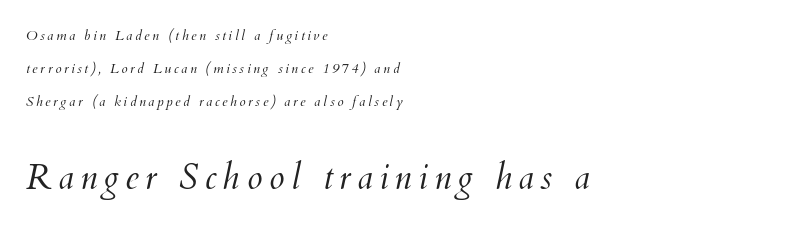
The image shows 35 px light type, italic (leaning right); set left-aligned, loose line spacing (2.37x), not underlined; the second (bottom) block is 2.5x larger; medium stroke contrast and a small x-height.
